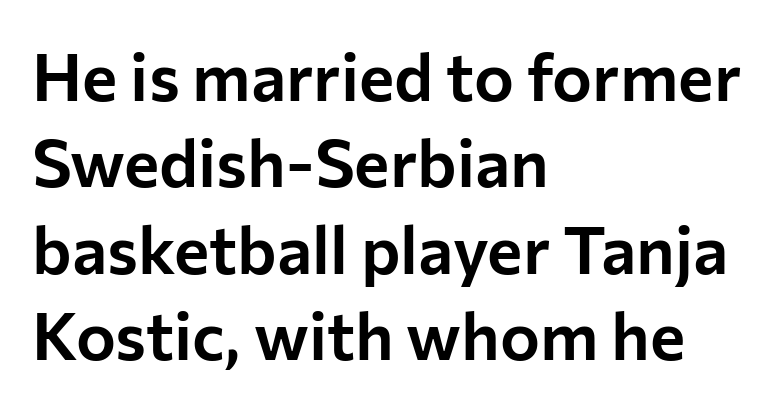
The image shows 67 px sans-serif type, upright; set left-aligned, normal line spacing (1.29x), normal letter spacing, not underlined; low stroke contrast and a medium x-height.
